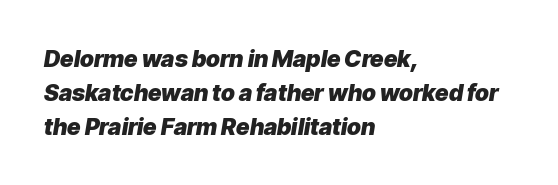
Q: Is the text bold? A: Yes.
Q: Is the text italic (slanted)? A: Yes, it leans right by about 9 degrees.
Q: Is the text underlined? A: No.
Q: How is the paragraph aligned? A: Left-aligned.
Q: Is the spacing between letters normal or unusually wide? A: Normal.
Q: Is the spacing between lines tight, normal or loose? A: Normal.
